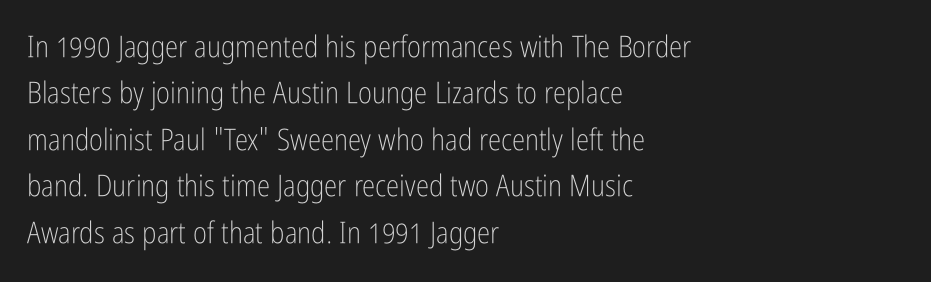
The face used here is proportionally spaced, like ordinary book or web type. What's the leading like? Ordinary, nothing unusual. This rendering employs a face without finishing strokes, i.e., a sans-serif. Italic? Not at all — the glyphs are vertical.
